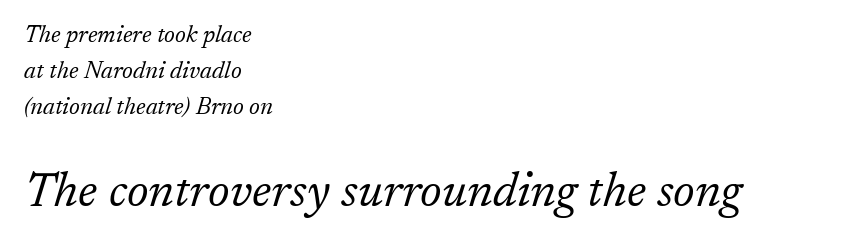
Q: Is the text bold? A: No.
Q: Is the text italic (slanted)? A: Yes, it leans right by about 17 degrees.
Q: Is the typeface a serif or a sans-serif typeface? A: Serif.
Q: Is the text underlined? A: No.
Q: How is the paragraph aligned? A: Left-aligned.
Q: Is the spacing between letters normal or unusually wide? A: Normal.
Q: Is the spacing between lines tight, normal or loose? A: Normal.
Q: Which block of text is set in a larger size, the first (top) or the second (bottom)? A: The second (bottom) one.
Q: Width (condensed, normal, or wide)? A: Normal.
Q: Stroke contrast? A: Low.
Q: x-height? A: Medium.
Q: Monospaced? A: No.
